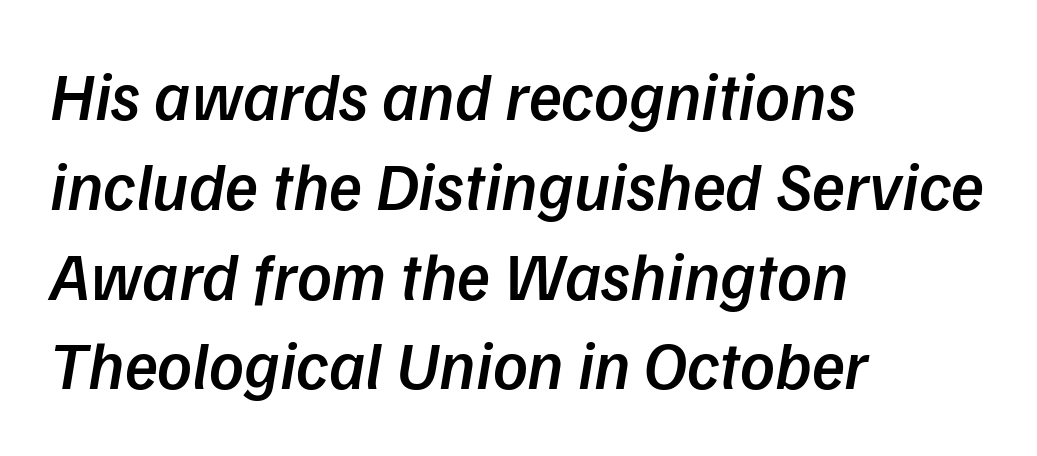
Q: Is the text bold? A: Semi-bold.
Q: Is the text italic (slanted)? A: Yes, it leans right by about 9 degrees.
Q: Is the text underlined? A: No.
Q: How is the paragraph aligned? A: Left-aligned.
Q: Is the spacing between letters normal or unusually wide? A: Normal.
Q: Is the spacing between lines tight, normal or loose? A: Normal.
Q: Width (condensed, normal, or wide)? A: Normal.
Q: Stroke contrast? A: Low.
Q: x-height? A: Medium.
Q: Monospaced? A: No.
